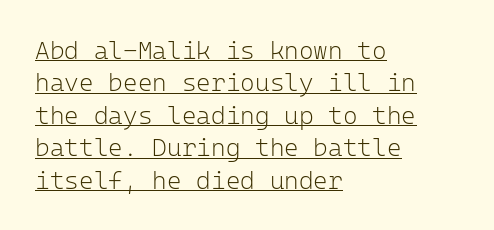
The image shows 25 px text type, upright; set left-aligned, normal line spacing (1.3x), normal letter spacing, underlined.
